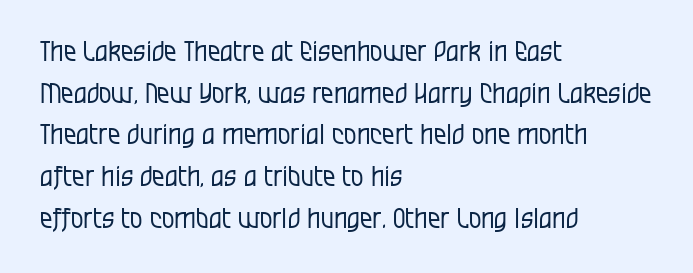
Q: Is the text bold? A: No.
Q: Is the text italic (slanted)? A: No, it is upright.
Q: Is the typeface a serif or a sans-serif typeface? A: Sans-serif.
Q: Is the text underlined? A: No.
Q: How is the paragraph aligned? A: Left-aligned.
Q: Is the spacing between letters normal or unusually wide? A: Normal.
Q: Is the spacing between lines tight, normal or loose? A: Normal.
Q: Width (condensed, normal, or wide)? A: Condensed.
Q: Stroke contrast? A: Low.
Q: x-height? A: Large.
Q: Monospaced? A: No.
